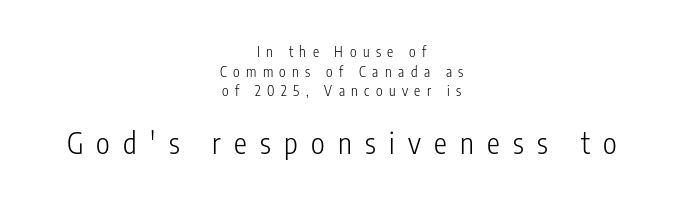
The characters display no serif detailing; their extremities are plain. A centered setting, common on invitations and titles, is used for this passage. Letter spacing: wide. These lines are rendered in a variable-pitch font.
